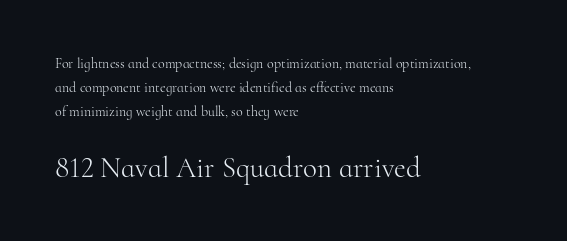
The paragraph shown leans on its left margin. Check where the strokes stop: tiny serifs finish them off. If you measured baseline to baseline, you'd find a middling distance. Bare-footed words on every line.
